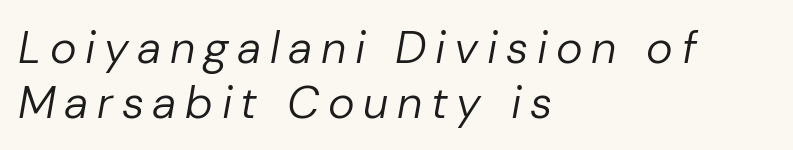
Q: Is the text bold? A: No.
Q: Is the text italic (slanted)? A: Yes, it leans right by about 10 degrees.
Q: Is the text underlined? A: No.
Q: How is the paragraph aligned? A: Left-aligned.
Q: Width (condensed, normal, or wide)? A: Normal.
Q: Stroke contrast? A: Low.
Q: x-height? A: Medium.
Q: Monospaced? A: No.
